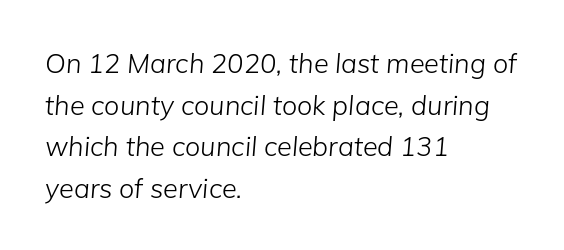
The image shows 27 px text type, italic (leaning right); set left-aligned, normal line spacing (1.54x), normal letter spacing, not underlined.
